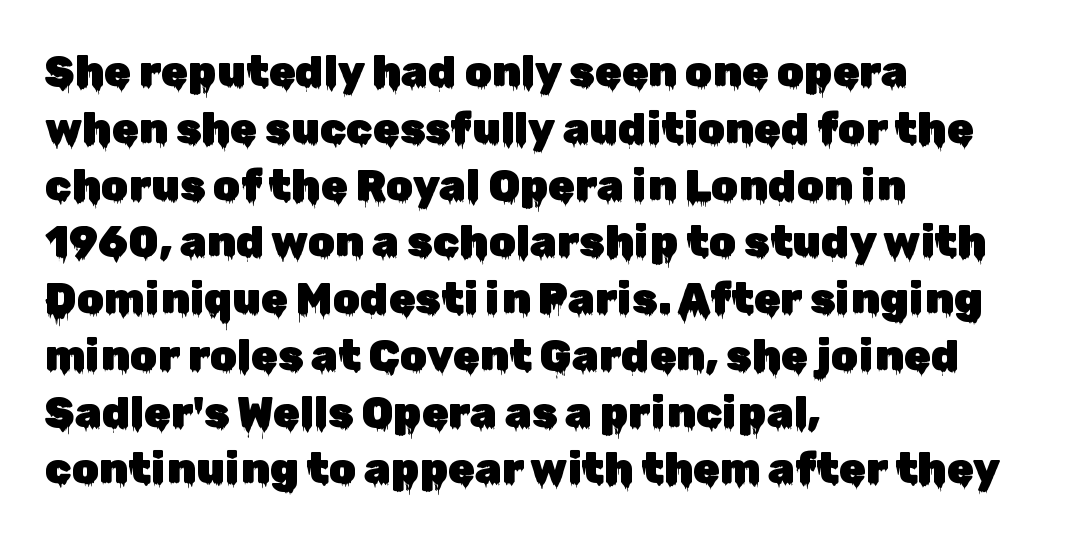
The rendering uses natural spacing where letterforms have individual widths. This is roman type, the default non-slanted kind. Line starts are locked; line ends wander. I'd call this a sans setting — the letters go barefoot. Quick note: underline off.
